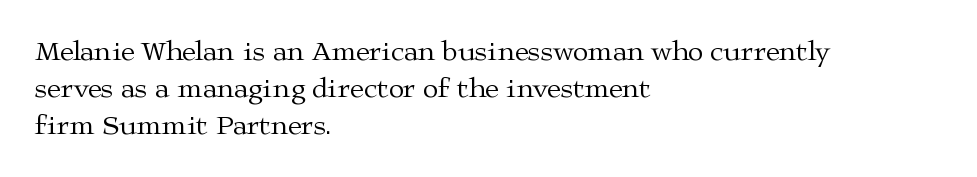
{"serif": "yes", "italic": "no", "bold": "no", "weight": "regular", "width": "wide", "stroke_contrast": "medium", "x_height": "medium", "monospaced": "no", "underline": "no", "align": "left", "line_spacing": "normal", "line_spacing_ratio": 1.32, "letter_spacing": "normal", "letter_spacing_em": 0.0, "glyph_px": 28}
